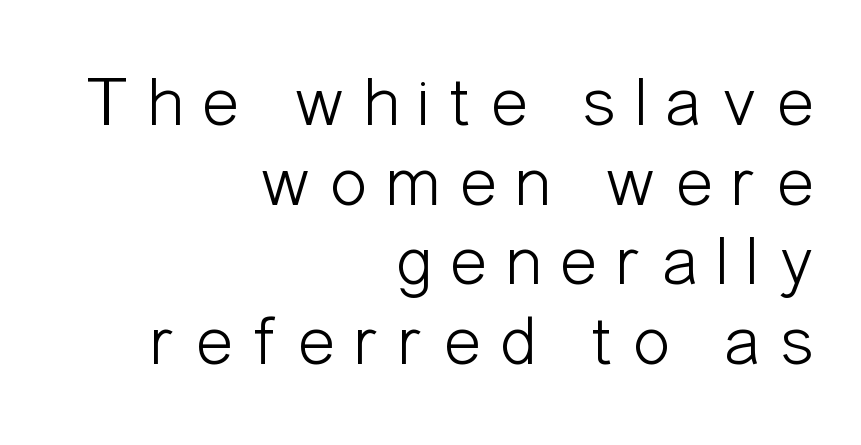
{"serif": "no", "italic": "no", "bold": "no", "weight": "light", "width": "condensed", "stroke_contrast": "low", "x_height": "medium", "monospaced": "no", "underline": "no", "align": "right", "line_spacing": "tight", "line_spacing_ratio": 1.12, "letter_spacing": "wide", "letter_spacing_em": 0.26, "glyph_px": 71}
